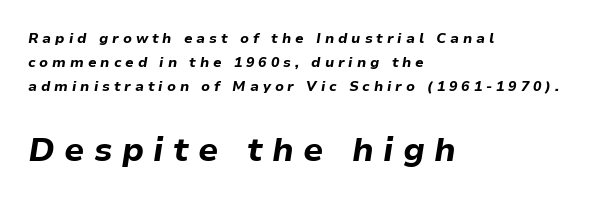
{"italic": "yes", "lean": "right", "slant_degrees": 9, "bold": "yes", "weight": "bold", "width": "normal", "stroke_contrast": "low", "x_height": "medium", "monospaced": "no", "underline": "no", "align": "left", "line_spacing_ratio": 1.72, "letter_spacing": "wide", "letter_spacing_em": 0.28, "larger_block": "second", "size_ratio": 2.36, "glyph_px": 33}
